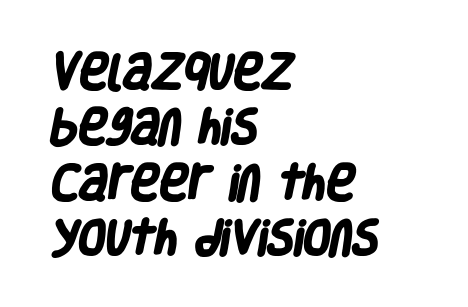
Q: Is the text bold? A: Yes.
Q: Is the typeface a serif or a sans-serif typeface? A: Sans-serif.
Q: Is the text underlined? A: No.
Q: How is the paragraph aligned? A: Left-aligned.
Q: Is the spacing between letters normal or unusually wide? A: Normal.
Q: Is the spacing between lines tight, normal or loose? A: Normal.
Q: Width (condensed, normal, or wide)? A: Condensed.
Q: Stroke contrast? A: Low.
Q: x-height? A: Large.
Q: Monospaced? A: No.
